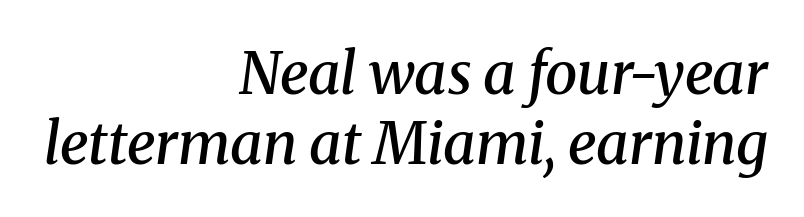
Q: Is the text bold? A: Semi-bold.
Q: Is the text italic (slanted)? A: Yes, it leans right by about 8 degrees.
Q: Is the typeface a serif or a sans-serif typeface? A: Serif.
Q: Is the text underlined? A: No.
Q: How is the paragraph aligned? A: Right-aligned.
Q: Is the spacing between letters normal or unusually wide? A: Normal.
Q: Width (condensed, normal, or wide)? A: Normal.
Q: Stroke contrast? A: Medium.
Q: x-height? A: Medium.
Q: Monospaced? A: No.
